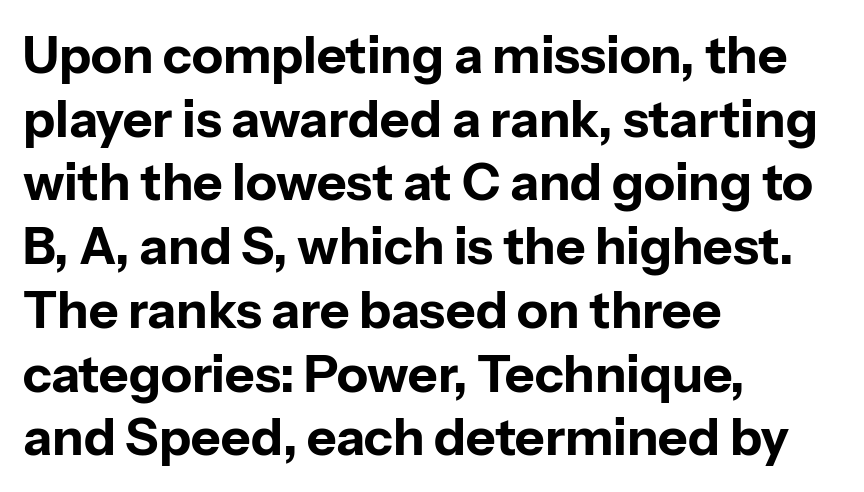
Q: Is the text bold? A: Yes.
Q: Is the text italic (slanted)? A: No, it is upright.
Q: Is the typeface a serif or a sans-serif typeface? A: Sans-serif.
Q: Is the text underlined? A: No.
Q: How is the paragraph aligned? A: Left-aligned.
Q: Is the spacing between letters normal or unusually wide? A: Normal.
Q: Is the spacing between lines tight, normal or loose? A: Normal.
Q: Width (condensed, normal, or wide)? A: Normal.
Q: Stroke contrast? A: Low.
Q: x-height? A: Medium.
Q: Monospaced? A: No.
